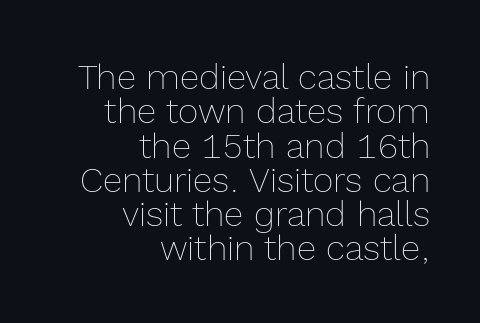
Bold? No — there's no thickening of the strokes. A typesetter would call this zero additional tracking. Any mark beneath the type? The region is blank. If you drew a line through each stem, it would be perfectly vertical. The rendering uses natural spacing where letterforms have individual widths.
